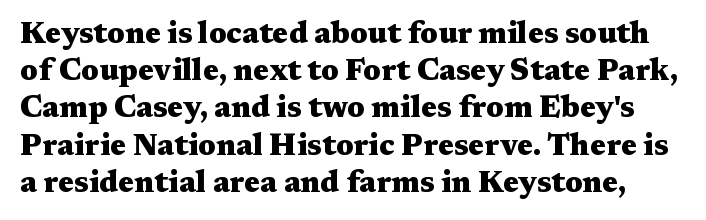
The image shows 30 px heavy, wide serif type, upright; set line spacing 1.24x, normal letter spacing, not underlined; medium stroke contrast and a medium x-height.
